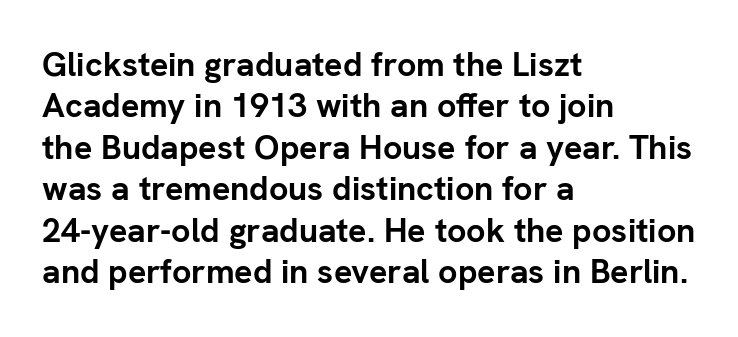
Q: Is the text bold? A: Yes.
Q: Is the text italic (slanted)? A: No, it is upright.
Q: Is the typeface a serif or a sans-serif typeface? A: Sans-serif.
Q: Is the text underlined? A: No.
Q: How is the paragraph aligned? A: Left-aligned.
Q: Is the spacing between letters normal or unusually wide? A: Normal.
Q: Width (condensed, normal, or wide)? A: Normal.
Q: Stroke contrast? A: Low.
Q: x-height? A: Medium.
Q: Monospaced? A: No.
